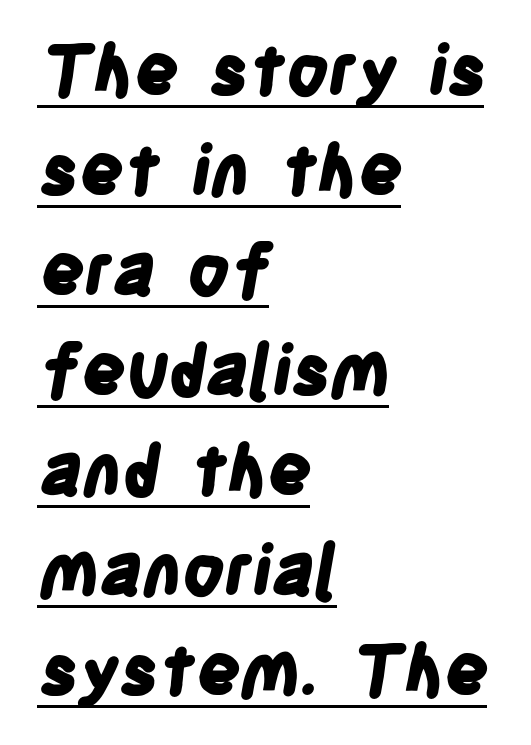
Q: Is the text bold? A: Yes.
Q: Is the typeface a serif or a sans-serif typeface? A: Sans-serif.
Q: Is the text underlined? A: Yes.
Q: How is the paragraph aligned? A: Left-aligned.
Q: Is the spacing between letters normal or unusually wide? A: Normal.
Q: Is the spacing between lines tight, normal or loose? A: Normal.
Q: Width (condensed, normal, or wide)? A: Condensed.
Q: Stroke contrast? A: Low.
Q: x-height? A: Large.
Q: Monospaced? A: No.
